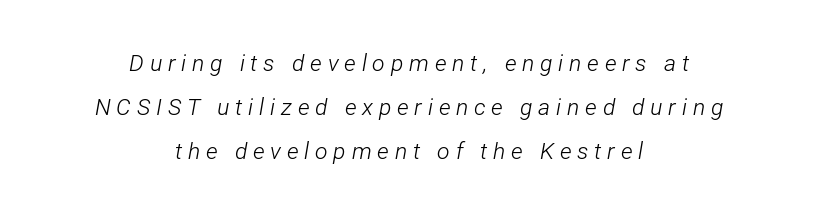
Is the letter spacing exaggerated? Yes — the characters are pushed far apart. Reading down the block, each line starts at a different indent, mirrored at its end. Is the type slanted? Yes — the strokes lean at a clear angle. Summary of weight: not heavy and not bold. Airy leading. The strip under each line holds only bare page.
